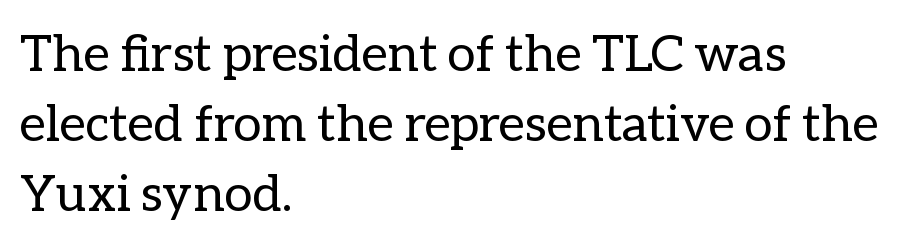
{"italic": "no", "bold": "no", "weight": "regular", "width": "normal", "stroke_contrast": "low", "x_height": "medium", "monospaced": "no", "underline": "no", "align": "left", "line_spacing": "normal", "line_spacing_ratio": 1.37, "letter_spacing": "normal", "letter_spacing_em": 0.0, "glyph_px": 51}
